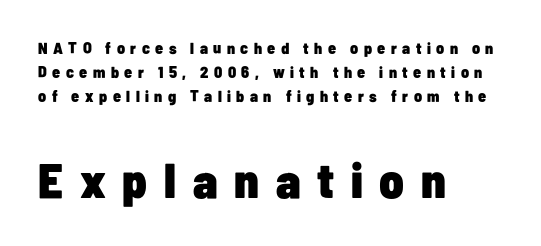
The image shows 49 px heavy, condensed sans-serif type, upright; set left-aligned, normal line spacing (1.49x), unusually wide letter spacing (+0.34 em), not underlined; the second (bottom) block is 3.06x larger; low stroke contrast and a medium x-height.
